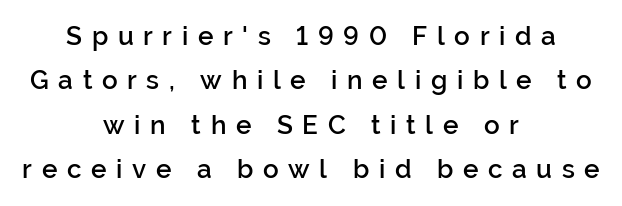
Someone cranked the tracking dial way up on this one. These words are printed semibold, heavier than regular yet not bold. Type without underlining. Ascenders rise straight up at ninety degrees. The whitespace from short lines is split evenly between both sides.
